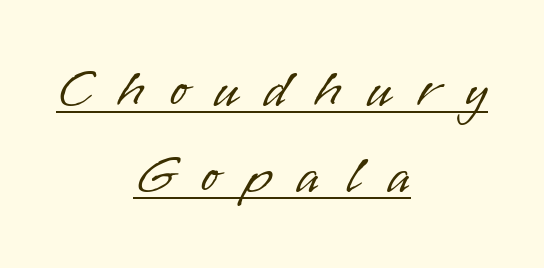
Q: Is the text bold? A: No.
Q: Is the text italic (slanted)? A: Yes.
Q: Is the typeface a serif or a sans-serif typeface? A: Sans-serif.
Q: Is the text underlined? A: Yes.
Q: How is the paragraph aligned? A: Centered.
Q: Is the spacing between letters normal or unusually wide? A: Unusually wide.
Q: Is the spacing between lines tight, normal or loose? A: Normal.
Q: Width (condensed, normal, or wide)? A: Normal.
Q: Stroke contrast? A: Low.
Q: x-height? A: Small.
Q: Monospaced? A: No.
